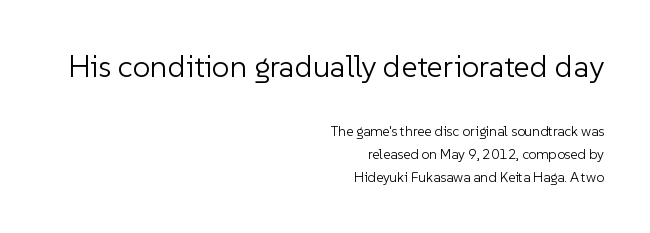
The image shows 31 px light sans-serif type, upright; set right-aligned, normal line spacing (1.65x), normal letter spacing, not underlined; the first (top) block is 2.21x larger; low stroke contrast and a medium x-height.
